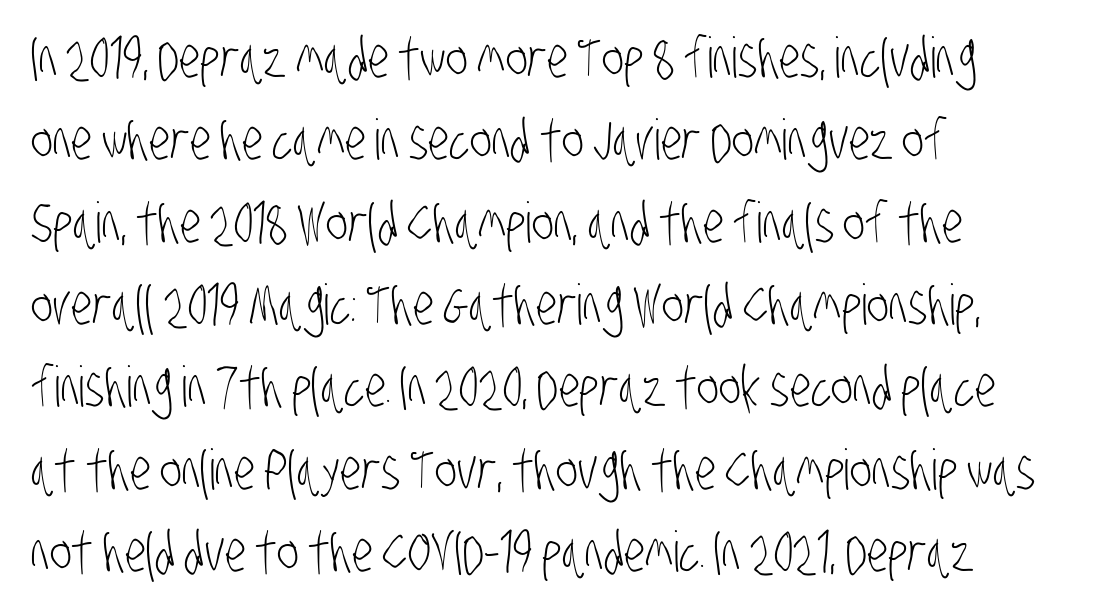
{"serif": "no", "bold": "no", "weight": "light", "width": "condensed", "stroke_contrast": "low", "x_height": "large", "monospaced": "no", "underline": "no", "align": "left", "line_spacing": "normal", "line_spacing_ratio": 1.47, "letter_spacing": "normal", "letter_spacing_em": 0.0, "glyph_px": 56}
